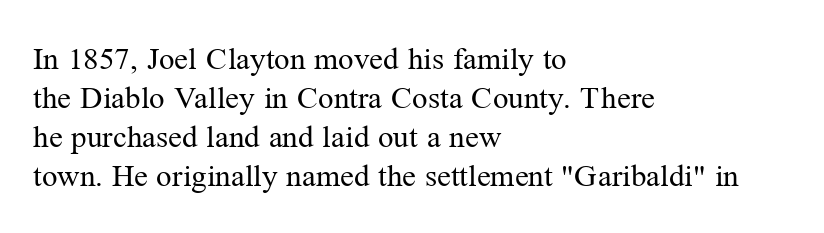
These glyphs show unthickened strokes, regular width or finer. This is the regular roman posture of the typeface. Classification — serif. Look at the tracking — it's just the regular setting, nothing added.
